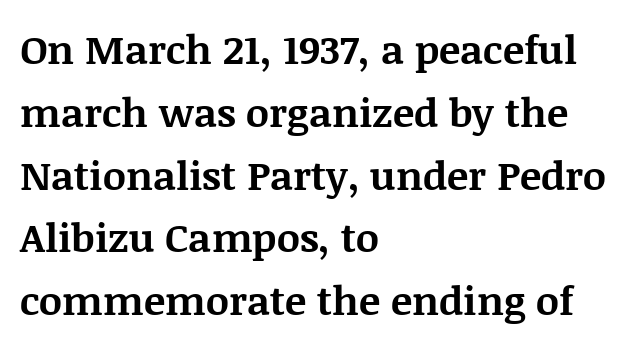
The image shows 40 px bold serif type, upright; set left-aligned, normal line spacing (1.57x), normal letter spacing, not underlined; medium stroke contrast and a large x-height.
